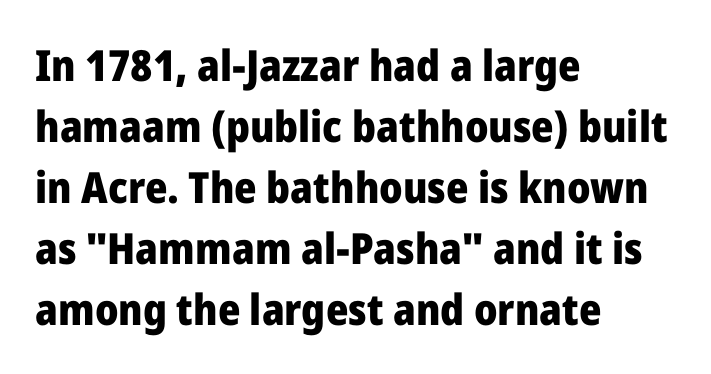
{"serif": "no", "italic": "no", "bold": "yes", "weight": "heavy", "width": "normal", "stroke_contrast": "low", "x_height": "medium", "monospaced": "no", "underline": "no", "align": "left", "line_spacing": "normal", "line_spacing_ratio": 1.42, "letter_spacing": "normal", "letter_spacing_em": 0.0, "glyph_px": 43}
